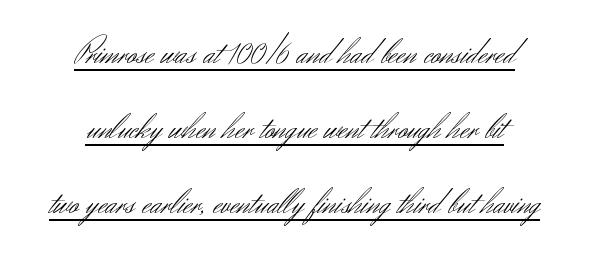
Q: Is the text bold? A: No.
Q: Is the text italic (slanted)? A: Yes.
Q: Is the typeface a serif or a sans-serif typeface? A: Sans-serif.
Q: Is the text underlined? A: Yes.
Q: How is the paragraph aligned? A: Centered.
Q: Is the spacing between letters normal or unusually wide? A: Normal.
Q: Is the spacing between lines tight, normal or loose? A: Loose.
Q: Width (condensed, normal, or wide)? A: Normal.
Q: Stroke contrast? A: Medium.
Q: x-height? A: Small.
Q: Monospaced? A: No.
